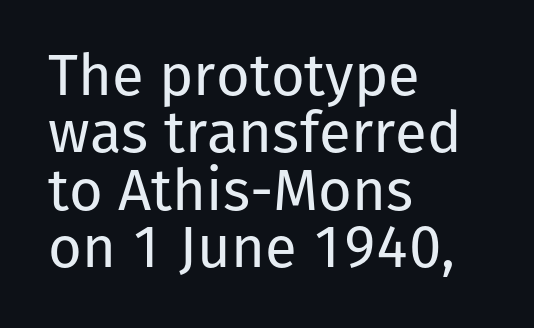
Is this a fixed-width face? No — the glyphs have proportional, varying widths. The space directly below the letters is spotless. Line starts are locked; line ends wander. If you drew a line through each stem, it would be perfectly vertical.
